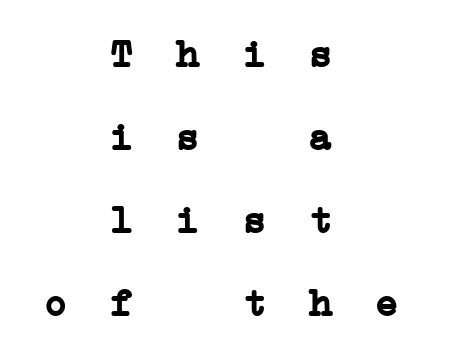
{"serif": "yes", "bold": "yes", "weight": "semibold", "width": "wide", "stroke_contrast": "low", "x_height": "medium", "monospaced": "yes", "underline": "no", "align": "center", "line_spacing": "loose", "line_spacing_ratio": 2.13, "letter_spacing": "wide", "letter_spacing_em": 0.49, "glyph_px": 39}
